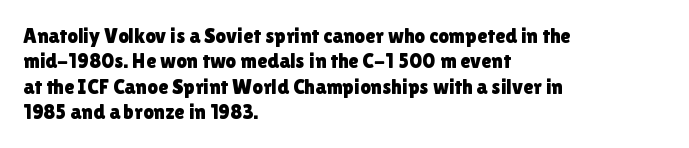
The image shows 21 px text type, upright; set left-aligned, line spacing 1.21x, normal letter spacing, not underlined.
